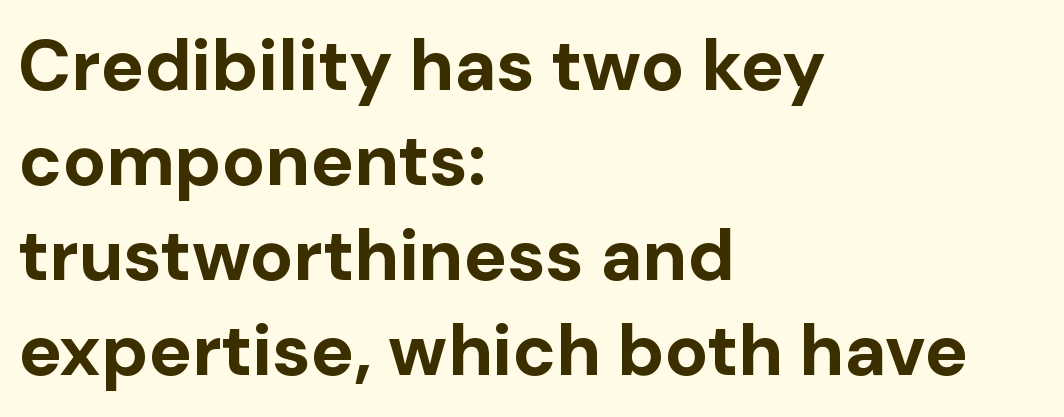
The image shows 72 px bold sans-serif type, upright; set left-aligned, normal line spacing (1.32x), normal letter spacing, not underlined; low stroke contrast and a medium x-height.
